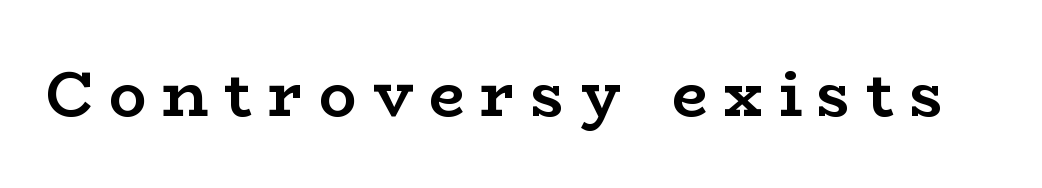
Q: Is the text bold? A: Yes.
Q: Is the text italic (slanted)? A: No, it is upright.
Q: Is the typeface a serif or a sans-serif typeface? A: Serif.
Q: Is the text underlined? A: No.
Q: Is the spacing between letters normal or unusually wide? A: Unusually wide.
Q: Width (condensed, normal, or wide)? A: Wide.
Q: Stroke contrast? A: Low.
Q: x-height? A: Medium.
Q: Monospaced? A: No.
